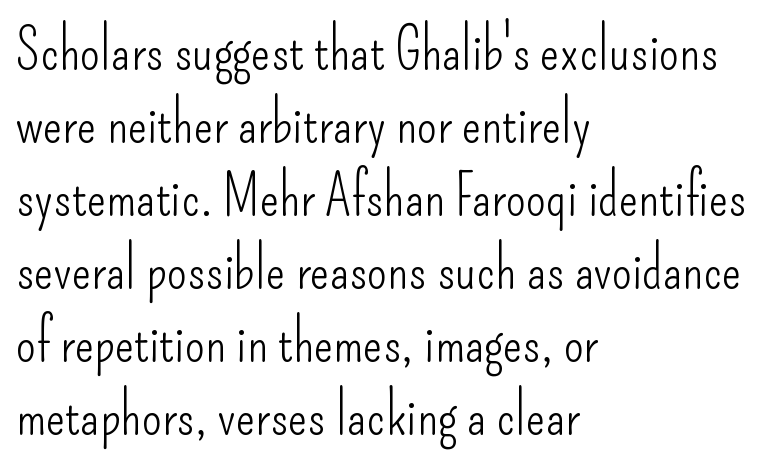
{"serif": "no", "italic": "no", "bold": "no", "weight": "light", "width": "condensed", "stroke_contrast": "low", "x_height": "small", "monospaced": "no", "underline": "no", "align": "left", "line_spacing": "normal", "line_spacing_ratio": 1.28, "letter_spacing": "normal", "letter_spacing_em": 0.0, "glyph_px": 57}
